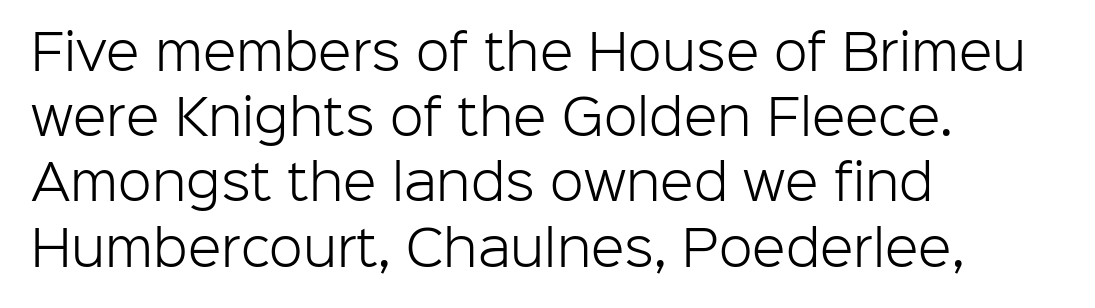
Q: Is the text bold? A: No.
Q: Is the text italic (slanted)? A: No, it is upright.
Q: Is the typeface a serif or a sans-serif typeface? A: Sans-serif.
Q: Is the text underlined? A: No.
Q: How is the paragraph aligned? A: Left-aligned.
Q: Is the spacing between letters normal or unusually wide? A: Normal.
Q: Is the spacing between lines tight, normal or loose? A: Normal.
Q: Width (condensed, normal, or wide)? A: Normal.
Q: Stroke contrast? A: Low.
Q: x-height? A: Medium.
Q: Monospaced? A: No.
